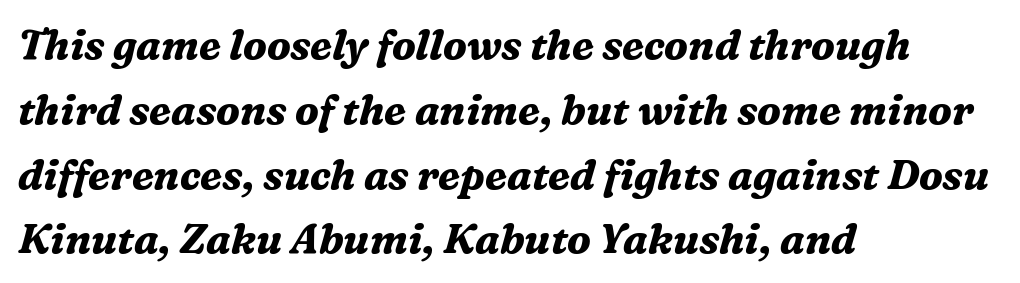
Q: Is the text bold? A: Yes.
Q: Is the text italic (slanted)? A: Yes, it leans right by about 16 degrees.
Q: Is the typeface a serif or a sans-serif typeface? A: Serif.
Q: Is the text underlined? A: No.
Q: How is the paragraph aligned? A: Left-aligned.
Q: Is the spacing between letters normal or unusually wide? A: Normal.
Q: Is the spacing between lines tight, normal or loose? A: Normal.
Q: Width (condensed, normal, or wide)? A: Normal.
Q: Stroke contrast? A: Medium.
Q: x-height? A: Medium.
Q: Monospaced? A: No.
